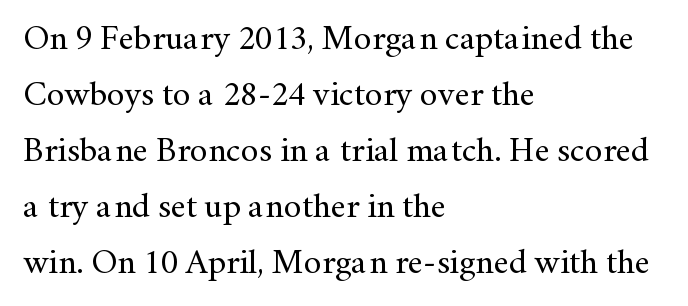
{"serif": "yes", "italic": "no", "bold": "no", "weight": "regular", "width": "normal", "stroke_contrast": "medium", "x_height": "small", "monospaced": "no", "underline": "no", "align": "left", "line_spacing": "normal", "line_spacing_ratio": 1.6, "letter_spacing": "normal", "letter_spacing_em": 0.0, "glyph_px": 35}
